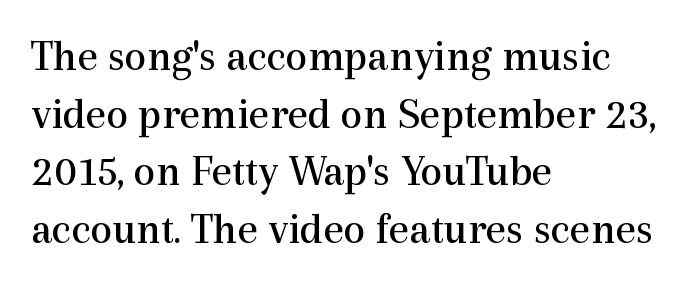
The image shows 44 px regular-weight serif type, upright; set left-aligned, normal line spacing (1.31x), normal letter spacing, not underlined; a medium x-height.
